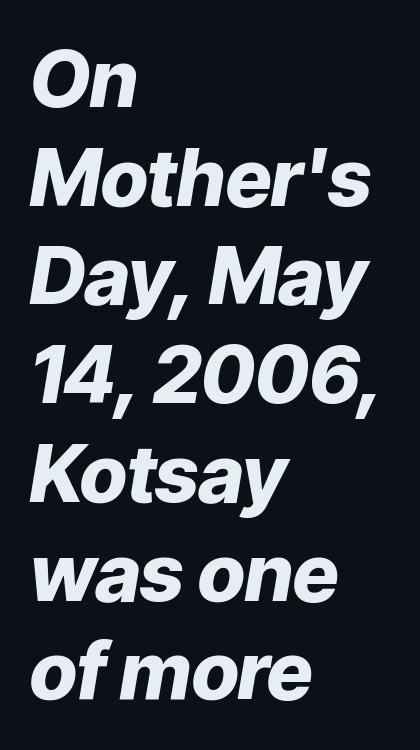
The image shows 79 px heavy type, italic (leaning right); set left-aligned, normal line spacing (1.25x), normal letter spacing, not underlined; low stroke contrast and a medium x-height.
